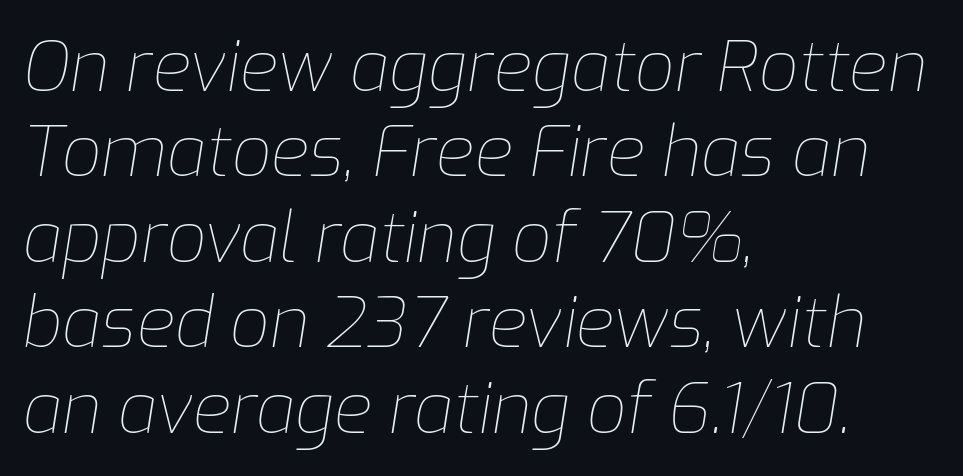
The image shows 70 px thin type, italic (leaning right); set left-aligned, line spacing 1.22x, normal letter spacing, not underlined; low stroke contrast and a medium x-height.
